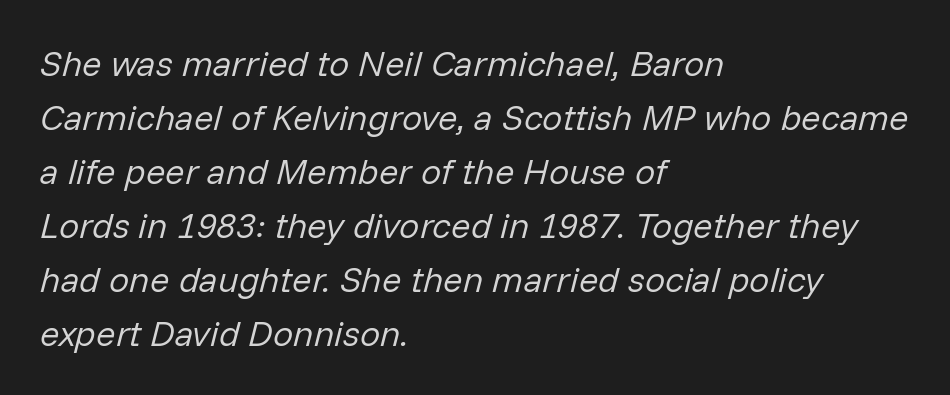
The rendering anchors every line to the left-hand side. Nobody touched the tracking dial on this one. Is this a fixed-width face? No — the glyphs have proportional, varying widths. The baseline area is clear. Quick note: italic. In terms of leading, this rendering sits right in the middle.
